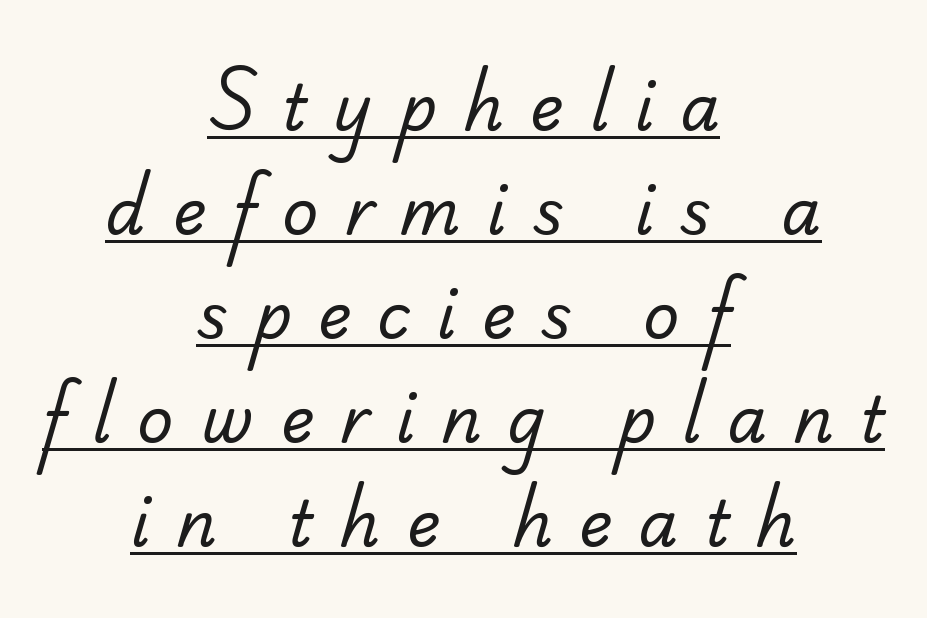
{"serif": "no", "bold": "no", "weight": "regular", "width": "normal", "stroke_contrast": "low", "x_height": "small", "monospaced": "no", "underline": "yes", "align": "center", "line_spacing": "normal", "line_spacing_ratio": 1.65, "letter_spacing": "wide", "letter_spacing_em": 0.42, "glyph_px": 63}
